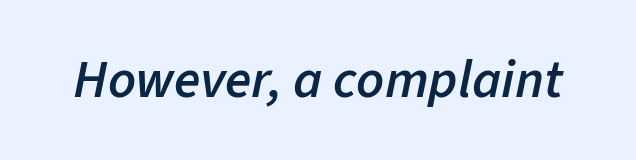
Each glyph is drawn with semibold strokes, heavier than normal yet not fully bold. The face used here is proportionally spaced, like ordinary book or web type. The horizontal fit of the characters is conventional and even. The letters are slanted; this is an italic face. Nobody drew a line under any word here.
